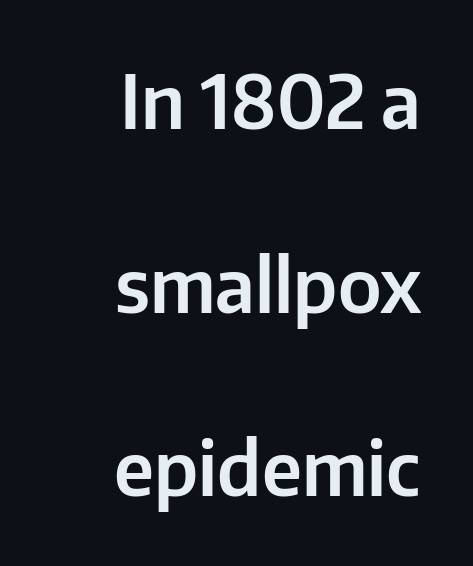
The image shows 74 px sans-serif type, upright; set right-aligned, loose line spacing (2.48x), normal letter spacing, not underlined; low stroke contrast and a medium x-height.
